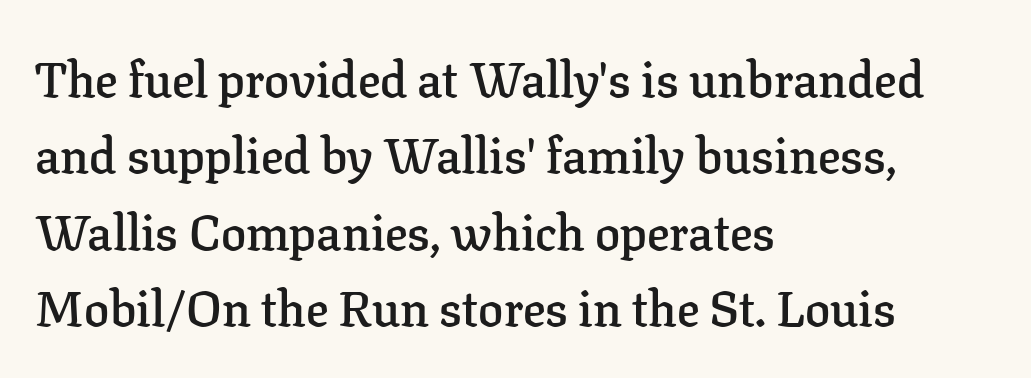
The image shows 50 px semibold serif type, upright; set left-aligned, normal line spacing (1.53x), normal letter spacing, not underlined; low stroke contrast and a medium x-height.
